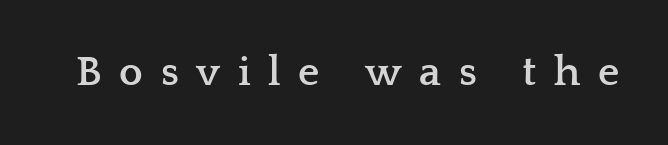
The image shows 42 px semibold, wide serif type, upright; set unusually wide letter spacing (+0.42 em), not underlined; low stroke contrast and a medium x-height.
